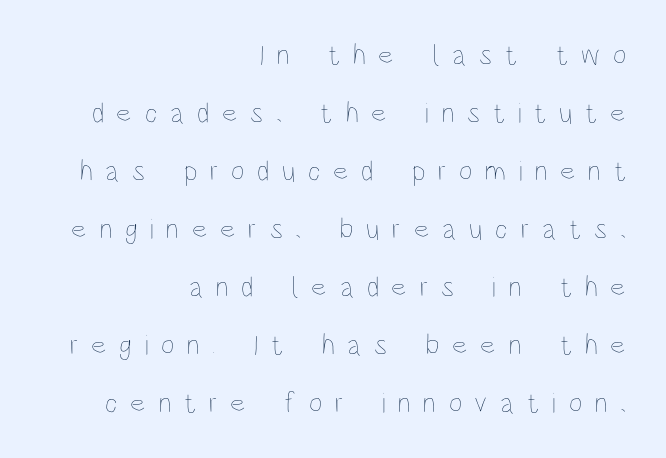
Q: Is the text bold? A: No.
Q: Is the text italic (slanted)? A: No, it is upright.
Q: Is the text underlined? A: No.
Q: How is the paragraph aligned? A: Right-aligned.
Q: Is the spacing between letters normal or unusually wide? A: Unusually wide.
Q: Is the spacing between lines tight, normal or loose? A: Loose.
Q: Width (condensed, normal, or wide)? A: Condensed.
Q: Stroke contrast? A: Low.
Q: x-height? A: Large.
Q: Monospaced? A: No.
